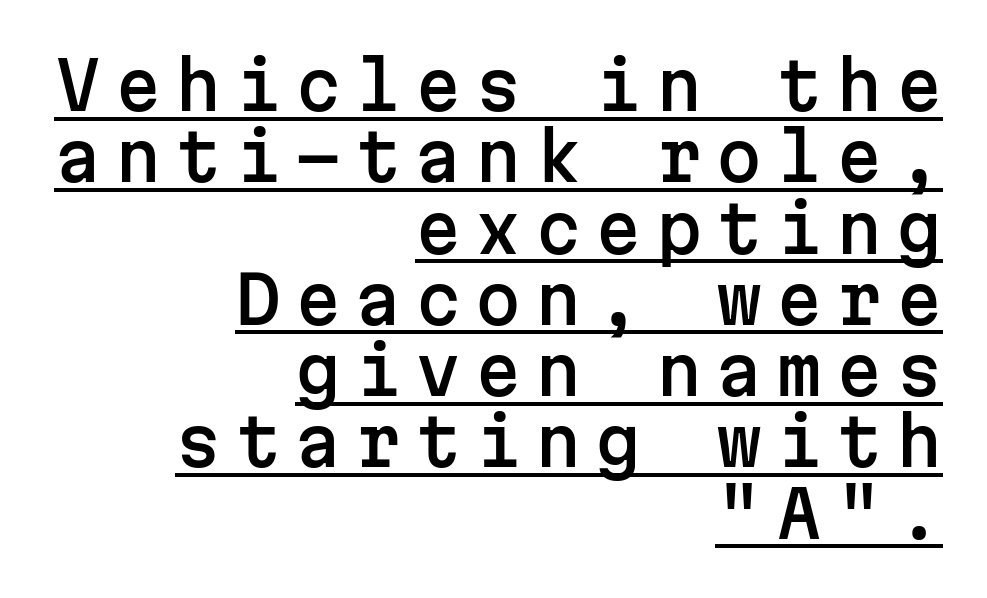
{"serif": "no", "italic": "no", "width": "normal", "stroke_contrast": "low", "x_height": "medium", "monospaced": "yes", "underline": "yes", "align": "right", "line_spacing": "tight", "line_spacing_ratio": 1.08, "letter_spacing": "wide", "letter_spacing_em": 0.21, "glyph_px": 66}
